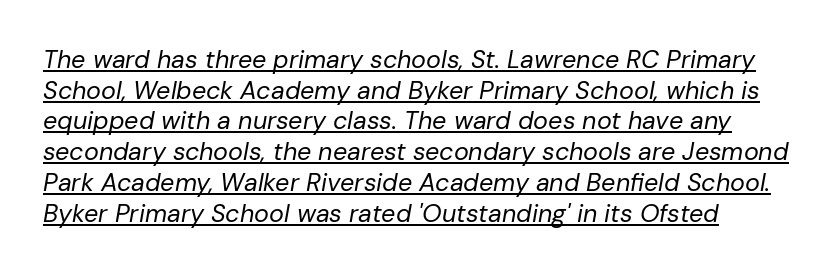
{"italic": "yes", "lean": "right", "slant_degrees": 10, "bold": "no", "underline": "yes", "align": "left", "line_spacing_ratio": 1.23, "letter_spacing": "normal", "letter_spacing_em": 0.0, "glyph_px": 25}
